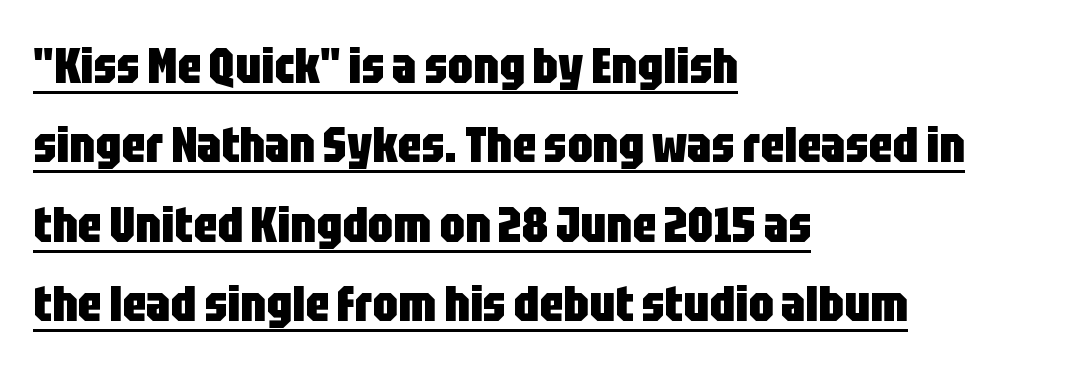
{"serif": "no", "italic": "no", "bold": "yes", "weight": "heavy", "width": "condensed", "stroke_contrast": "low", "x_height": "large", "monospaced": "no", "underline": "yes", "align": "left", "line_spacing": "normal", "line_spacing_ratio": 1.59, "letter_spacing": "normal", "letter_spacing_em": 0.0, "glyph_px": 50}
